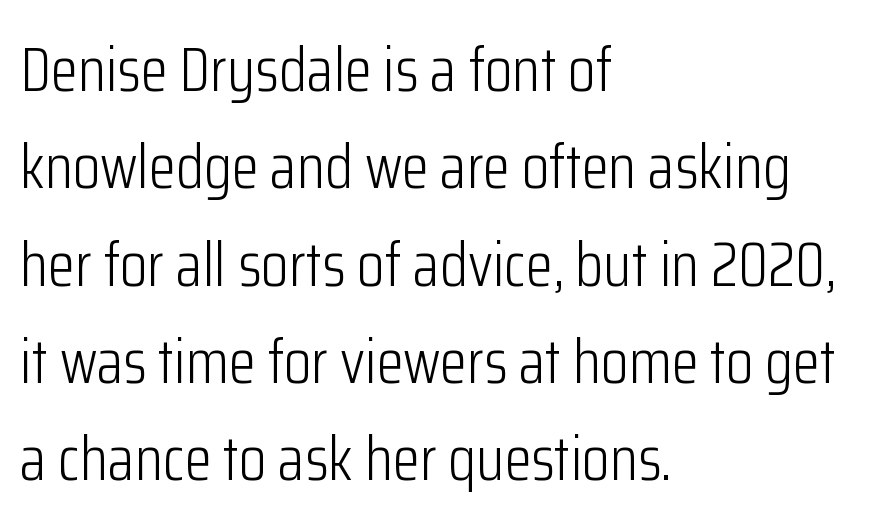
The image shows 62 px light, condensed sans-serif type, upright; set left-aligned, normal line spacing (1.57x), normal letter spacing, not underlined; low stroke contrast and a medium x-height.
